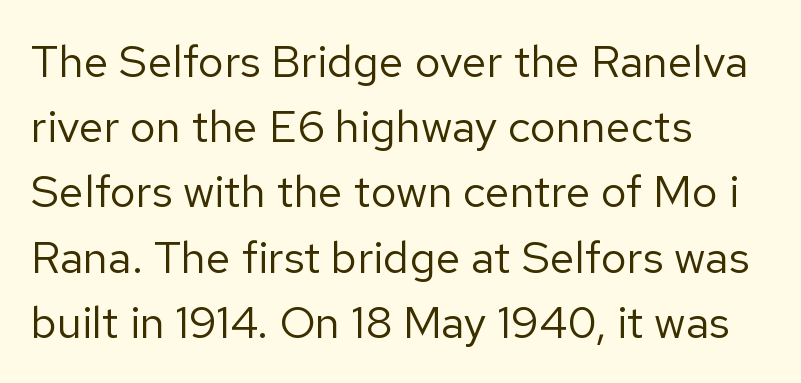
Q: Is the text bold? A: No.
Q: Is the text italic (slanted)? A: No, it is upright.
Q: Is the typeface a serif or a sans-serif typeface? A: Sans-serif.
Q: Is the text underlined? A: No.
Q: How is the paragraph aligned? A: Left-aligned.
Q: Is the spacing between letters normal or unusually wide? A: Normal.
Q: Is the spacing between lines tight, normal or loose? A: Normal.
Q: Width (condensed, normal, or wide)? A: Normal.
Q: Stroke contrast? A: Low.
Q: x-height? A: Medium.
Q: Monospaced? A: No.
